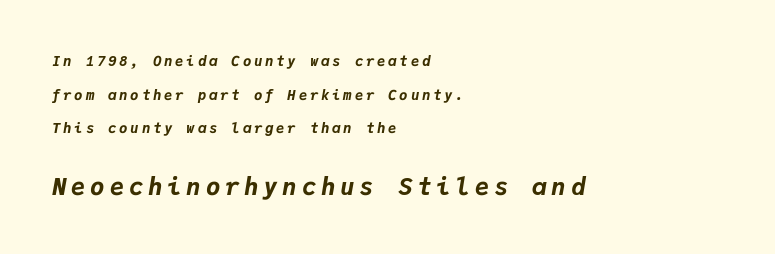
Notice how thick the strokes are: this is what a full bold looks like. Scale increases going downward across the two blocks. Each word looks stretched out because of the extra space between its letters. Rows of type keep a wide berth in the vertical direction.
